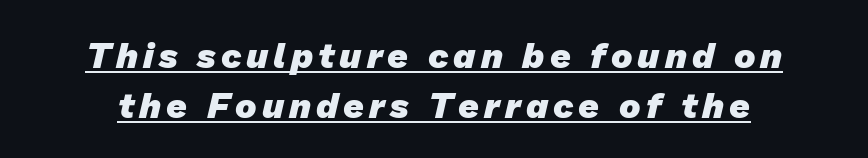
The image shows 36 px heavy sans-serif type; set normal line spacing (1.4x), underlined; low stroke contrast and a medium x-height.
